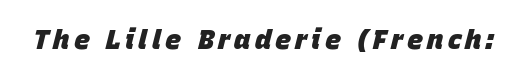
Q: Is the text bold? A: Yes.
Q: Is the text italic (slanted)? A: Yes, it leans right by about 15 degrees.
Q: Is the text underlined? A: No.
